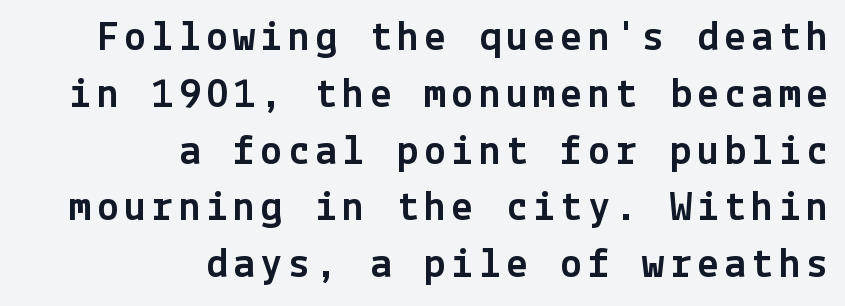
{"serif": "no", "italic": "no", "width": "normal", "x_height": "medium", "underline": "no", "align": "right", "line_spacing": "normal", "line_spacing_ratio": 1.29, "glyph_px": 44}
